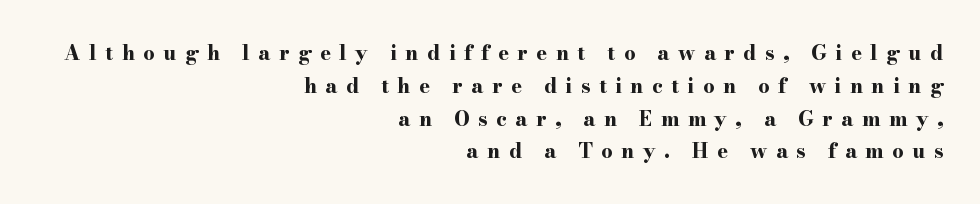
Q: Is the text bold? A: Yes.
Q: Is the text italic (slanted)? A: No, it is upright.
Q: Is the text underlined? A: No.
Q: How is the paragraph aligned? A: Right-aligned.
Q: Is the spacing between letters normal or unusually wide? A: Unusually wide.
Q: Is the spacing between lines tight, normal or loose? A: Normal.
